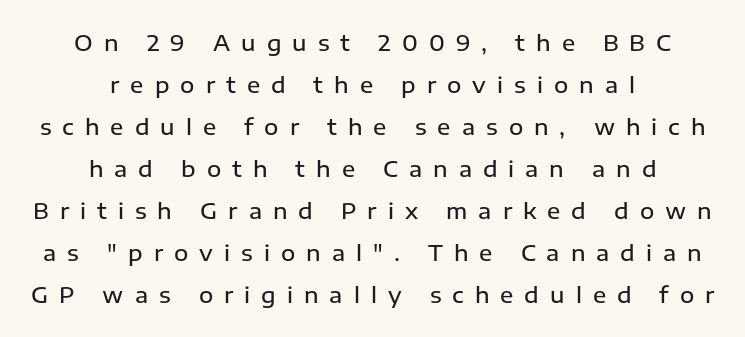
Q: Is the text bold? A: Semi-bold.
Q: Is the text italic (slanted)? A: No, it is upright.
Q: Is the text underlined? A: No.
Q: How is the paragraph aligned? A: Centered.
Q: Is the spacing between letters normal or unusually wide? A: Unusually wide.
Q: Is the spacing between lines tight, normal or loose? A: Loose.
